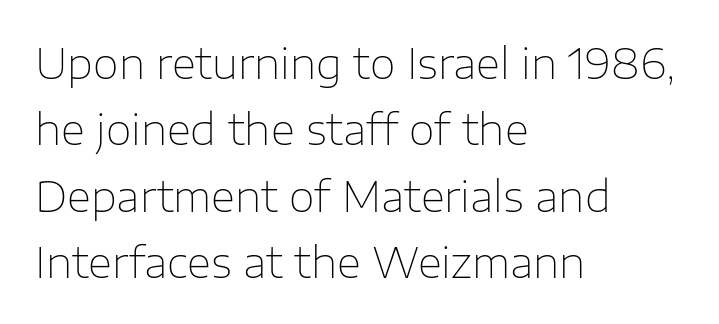
Q: Is the text bold? A: No.
Q: Is the text italic (slanted)? A: No, it is upright.
Q: Is the typeface a serif or a sans-serif typeface? A: Sans-serif.
Q: Is the text underlined? A: No.
Q: How is the paragraph aligned? A: Left-aligned.
Q: Is the spacing between letters normal or unusually wide? A: Normal.
Q: Is the spacing between lines tight, normal or loose? A: Normal.
Q: Width (condensed, normal, or wide)? A: Normal.
Q: Stroke contrast? A: Low.
Q: x-height? A: Medium.
Q: Monospaced? A: No.
